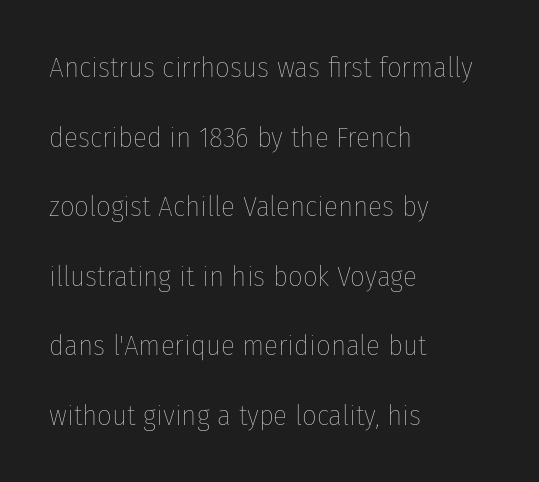
Loosely led — the rows are spread out. The rag falls on the right side of this text block. In terms of posture, this sample is upright. Bare-footed words on every line.
